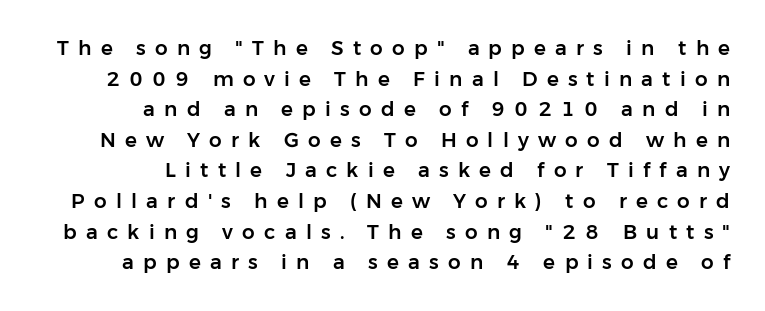
The image shows 20 px text type, upright; set right-aligned, normal line spacing (1.53x), unusually wide letter spacing (+0.46 em), not underlined.
